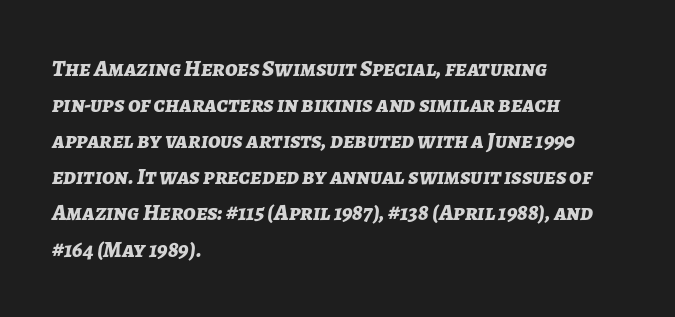
{"italic": "yes", "lean": "right", "slant_degrees": 7, "bold": "yes", "underline": "no", "align": "left", "line_spacing": "normal", "line_spacing_ratio": 1.57, "letter_spacing": "normal", "letter_spacing_em": 0.0, "glyph_px": 23}
